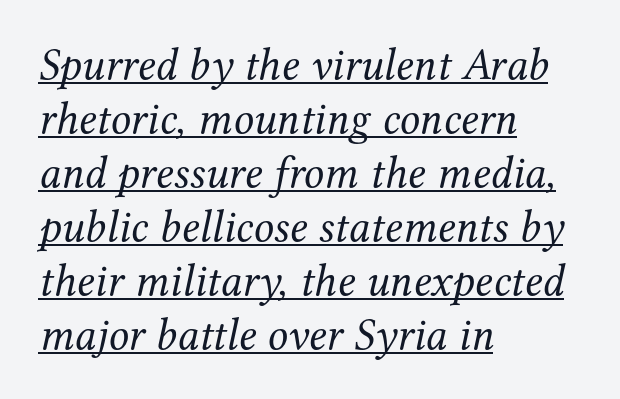
Vertical stems look standard width or narrower in stroke. Each line of the rendering has a horizontal stroke beneath the glyphs. Every row of glyphs begins at an identical x-position on the left. The font's italic variant was chosen for this text. Students, note that the glyphs here touch the page at normal intervals. The passage shown is typed in a proportional face where columns would drift.
